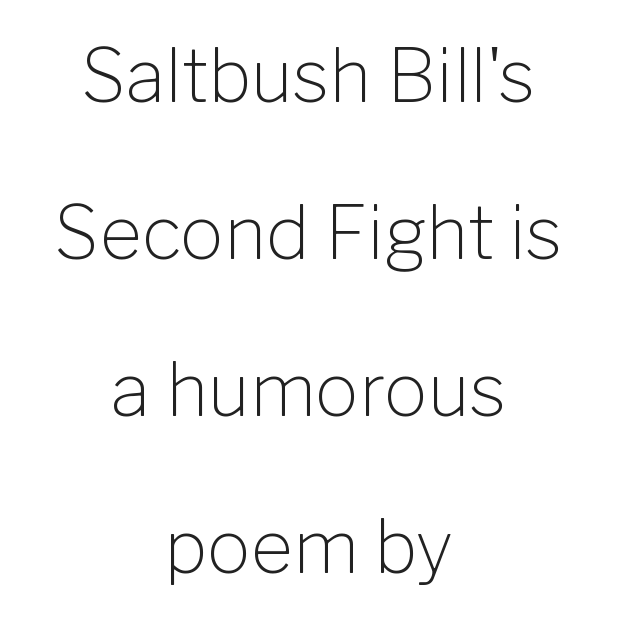
The letterforms sit shoulder to shoulder at normal distance. Each letter keeps its own natural width here, so spacing adapts to shape. Nothing heavy about these letters — not bold at all. The glyphs in this specimen are sans serif. Every stem runs plumb, perpendicular to the baseline.
